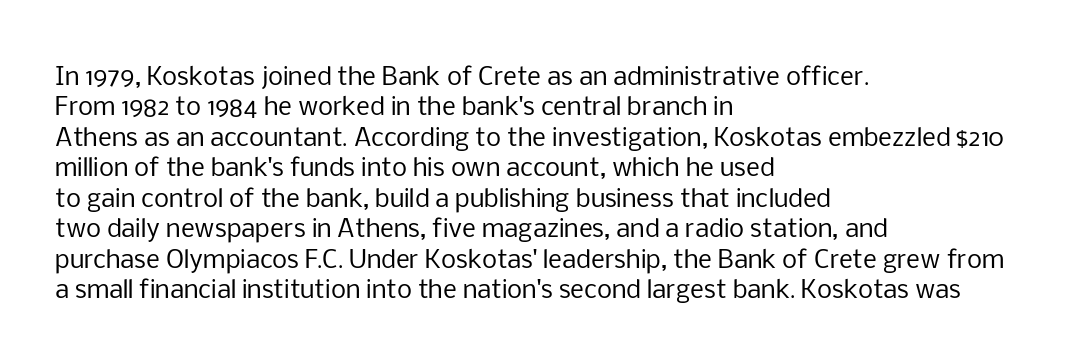
Q: Is the text bold? A: No.
Q: Is the text italic (slanted)? A: No, it is upright.
Q: Is the text underlined? A: No.
Q: How is the paragraph aligned? A: Left-aligned.
Q: Is the spacing between letters normal or unusually wide? A: Normal.
Q: Is the spacing between lines tight, normal or loose? A: Normal.
